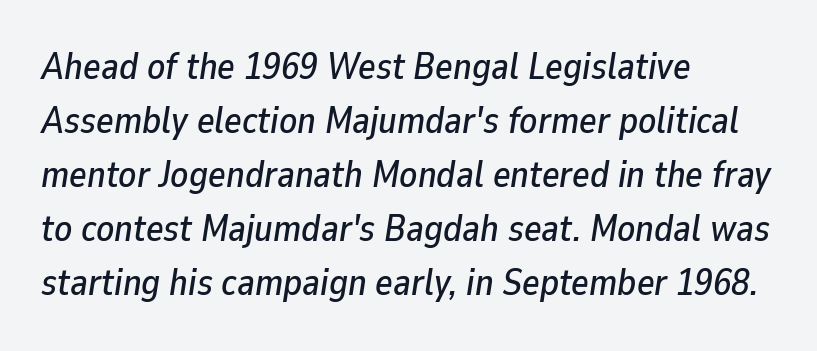
Words appear dense and cohesive because spacing is normal. You could not count columns in this text — the font is proportionally spaced. Summary of vertical rhythm: regular, with standard interline spacing. Slanted lettering throughout. Has an underline been added? It has not. The rendering anchors every line to the left-hand side.
